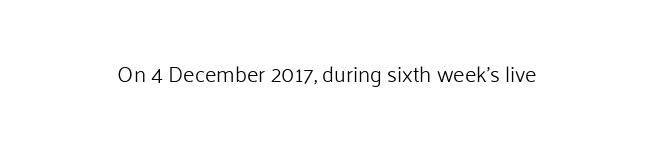
{"italic": "no", "bold": "no", "underline": "no", "letter_spacing": "normal", "letter_spacing_em": 0.0, "glyph_px": 22}
